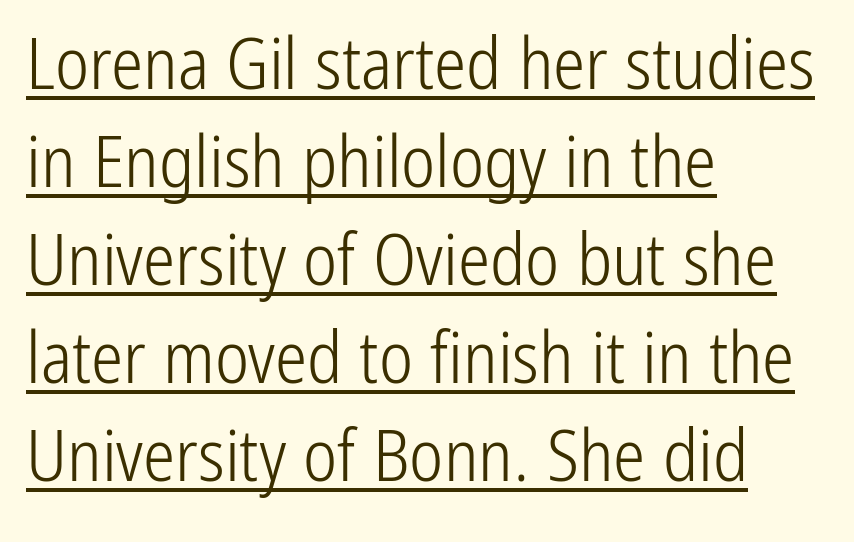
The image shows 72 px light, condensed sans-serif type, upright; set left-aligned, normal line spacing (1.36x), normal letter spacing, underlined; low stroke contrast and a medium x-height.
